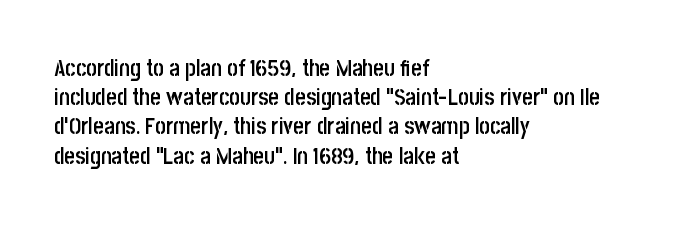
Every row of glyphs begins at an identical x-position on the left. Quick note: not italic, upright. A typesetter would call this zero additional tracking. Check under the words: just untouched page.
